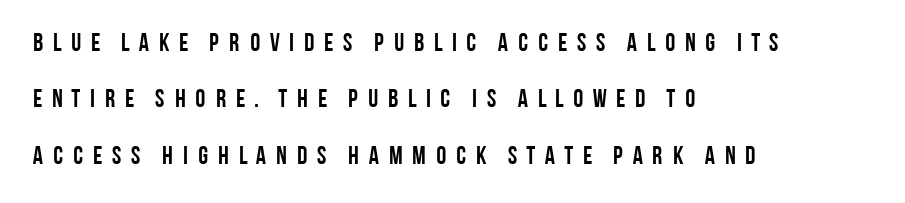
{"italic": "no", "bold": "yes", "underline": "no", "align": "left", "line_spacing": "loose", "line_spacing_ratio": 2.26, "letter_spacing": "wide", "letter_spacing_em": 0.31, "glyph_px": 25}
